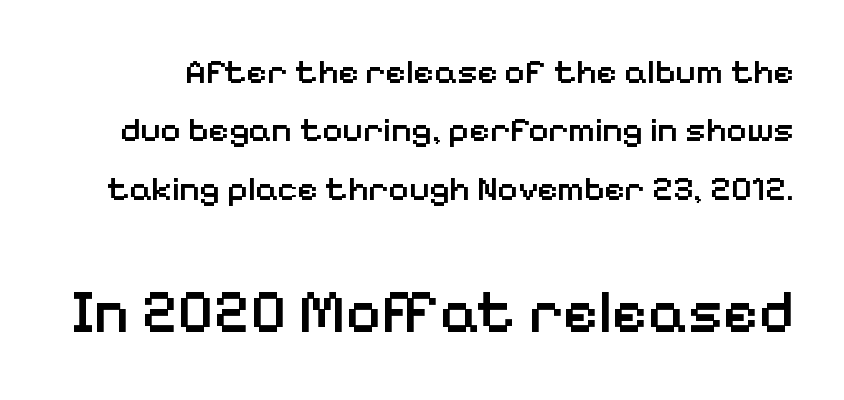
The image shows 61 px semibold sans-serif type, upright; set normal line spacing (1.67x), normal letter spacing, not underlined; the second (bottom) block is 1.74x larger; low stroke contrast and a medium x-height.
